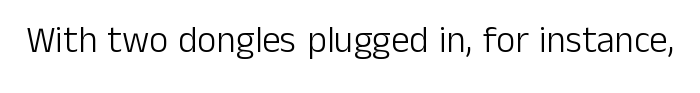
The image shows 37 px light sans-serif type, upright; set normal letter spacing, not underlined; low stroke contrast and a medium x-height.
